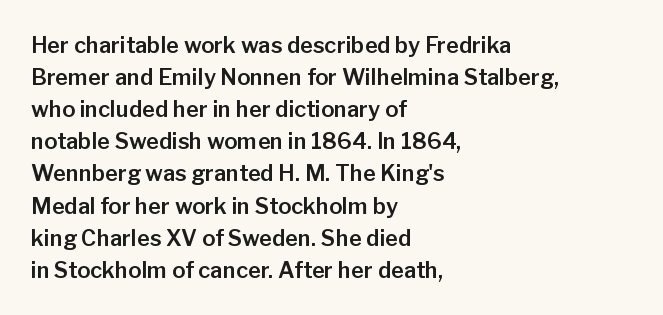
The image shows 22 px text type, upright; set left-aligned, normal line spacing (1.46x), normal letter spacing, not underlined.
